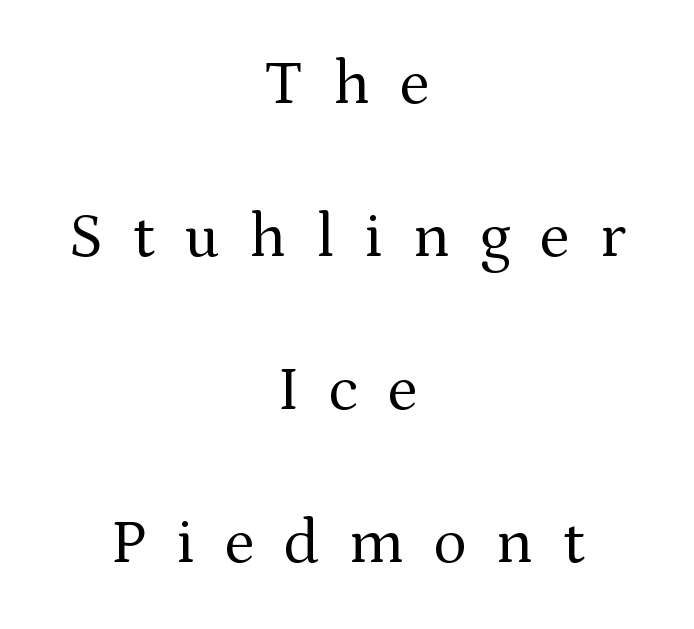
The typography opts for an upright posture over an oblique one. The cut favours lightness, reaching ordinary text weight at its darkest. These lines have a slow, spaced-out rhythm from letter to letter. Honestly, the rows look like they've been pulled way apart. These lines are rendered in a variable-pitch font.
